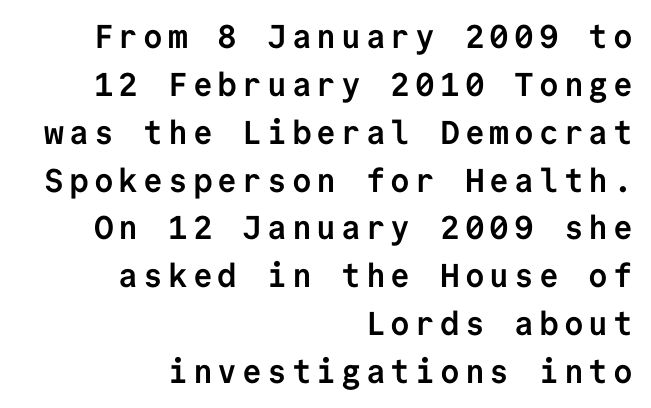
The image shows 33 px semibold sans-serif type, upright, monospaced; set right-aligned, normal line spacing (1.45x), not underlined; low stroke contrast and a medium x-height.
